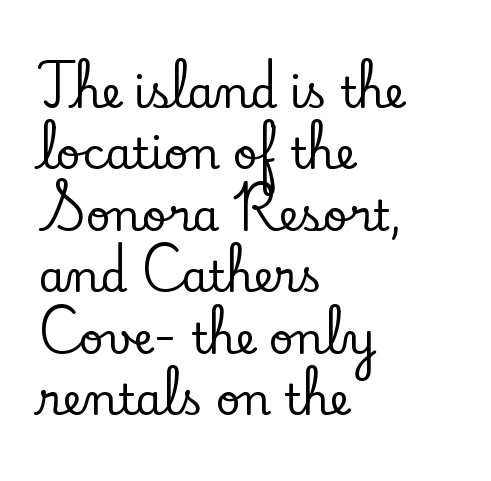
These lines are rendered in a variable-pitch font. The baseline area is clear. The typeface chosen for these lines features serifs. Vertically, the passage feels balanced, rows spaced as you'd expect.
